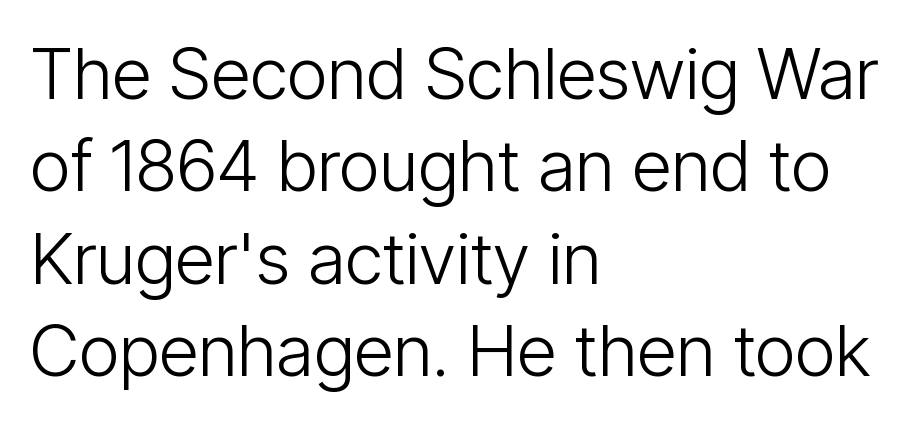
The image shows 71 px light, condensed sans-serif type, upright; set left-aligned, normal line spacing (1.3x), normal letter spacing, not underlined; low stroke contrast and a medium x-height.
